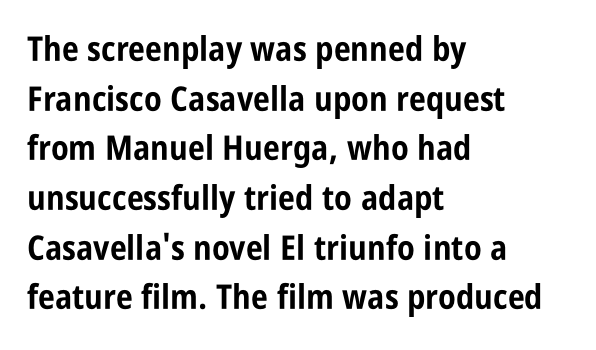
The image shows 34 px bold, condensed sans-serif type, upright; set left-aligned, normal line spacing (1.46x), normal letter spacing, not underlined; low stroke contrast and a large x-height.
